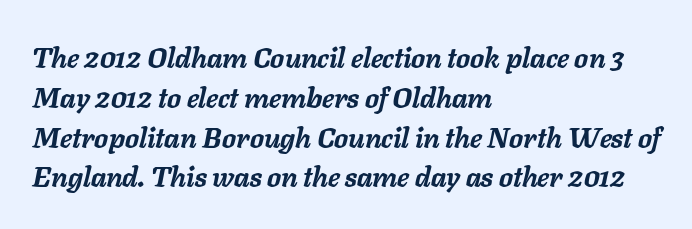
Do the characters align in a grid? No, the font is proportional. Typographic density is high because the face is bold. These lines stack with their left ends in a neat column. Quick note: interline space is typical.
